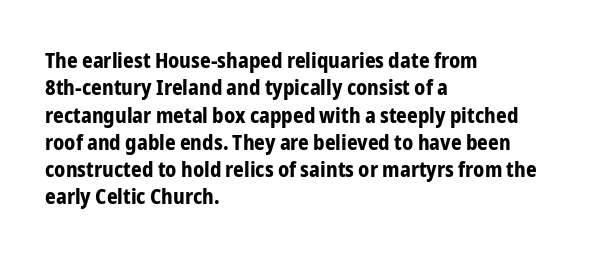
The rendering anchors every line to the left-hand side. This is the regular roman posture of the typeface. A normal amount of white space separates one row of letters from the next. The face used here is rendered with its standard letterfit. A clean baseline with only descenders dipping below it. The sample has been set heavy, in full bold.
